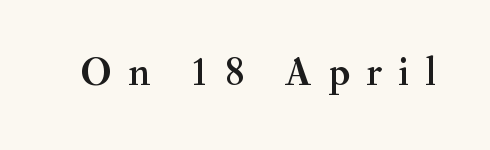
The rendering uses a semibold face; strokes are thickened but not to full bold. Short note: letters widely spaced. The typeface chosen for these lines features serifs. Does the lettering tilt? It doesn't — this is upright.
